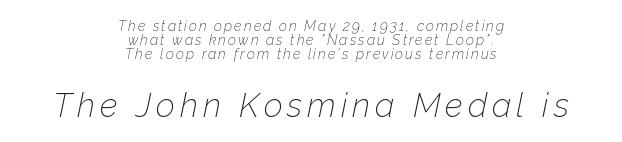
Q: Is the text bold? A: No.
Q: Is the text italic (slanted)? A: Yes, it leans right by about 12 degrees.
Q: Is the text underlined? A: No.
Q: How is the paragraph aligned? A: Centered.
Q: Is the spacing between lines tight, normal or loose? A: Tight.
Q: Which block of text is set in a larger size, the first (top) or the second (bottom)? A: The second (bottom) one.
Q: Width (condensed, normal, or wide)? A: Normal.
Q: Stroke contrast? A: Low.
Q: x-height? A: Medium.
Q: Monospaced? A: No.
